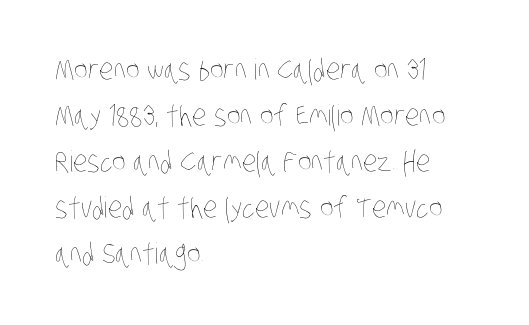
{"bold": "no", "weight": "thin", "width": "condensed", "stroke_contrast": "low", "x_height": "large", "monospaced": "no", "underline": "no", "align": "left", "line_spacing": "normal", "line_spacing_ratio": 1.59, "letter_spacing": "normal", "letter_spacing_em": 0.0, "glyph_px": 29}
